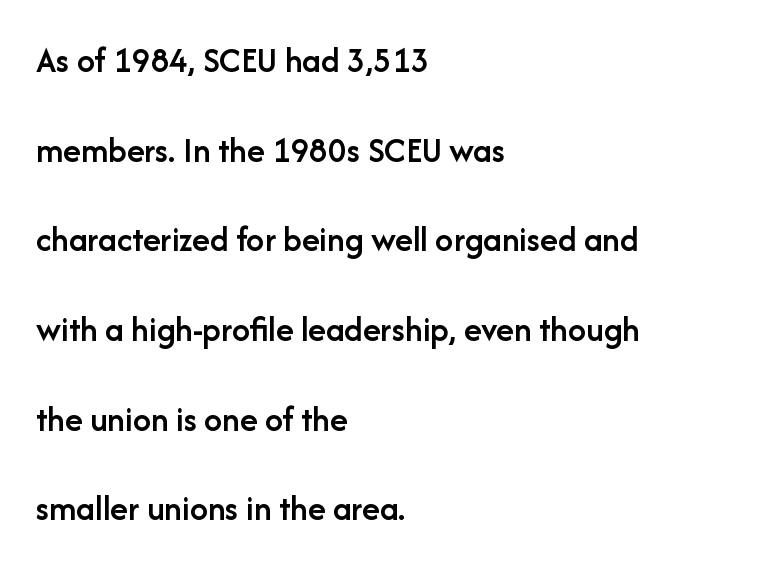
The image shows 36 px semibold sans-serif type, upright; set left-aligned, loose line spacing (2.49x), normal letter spacing, not underlined; low stroke contrast and a medium x-height.
